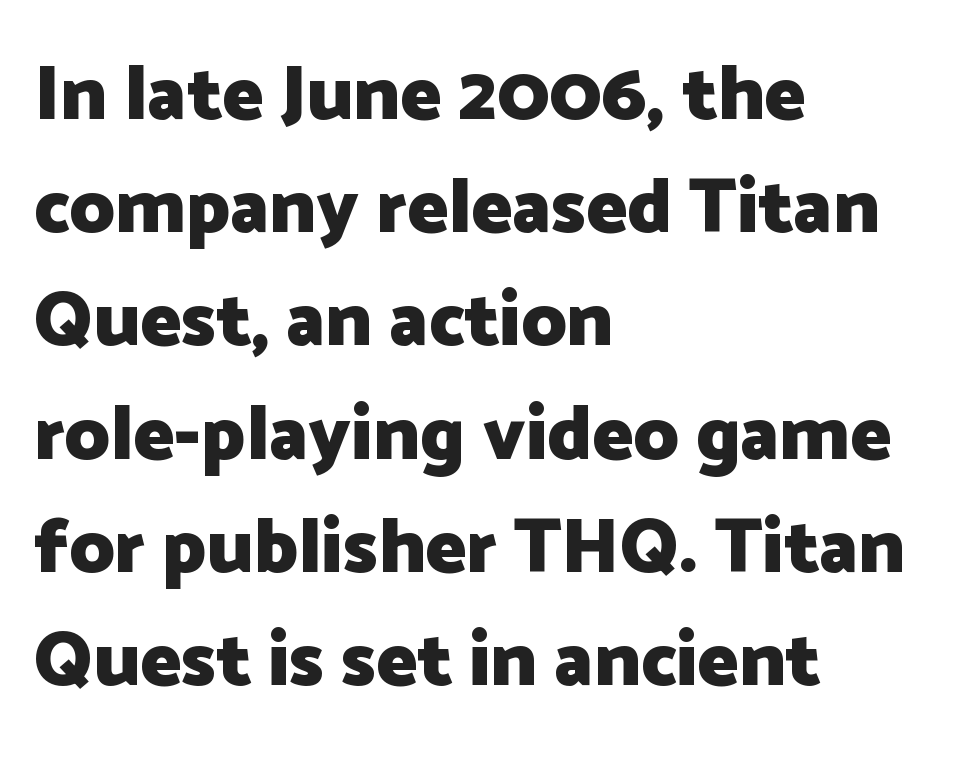
A roman cut, with each character standing at attention. Students, observe: this is what conventionally led text looks like. Nobody drew a line under any word here. Character widths vary here, with narrow letters taking less room than wide ones. Stroke thickness is high; the sample reads as a true bold. Compared with typical body copy, the letter spacing here is the same.
